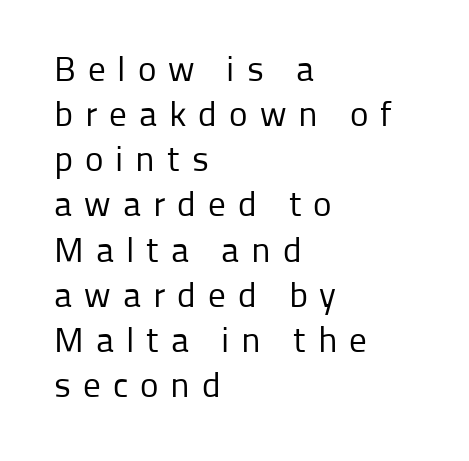
Each new line begins a customary step beneath the previous one. Is there any slant? The stems are plumb. Has an underline been added? It has not. The designer went with a sans here, leaving each stem footless. Typeset ragged right — the left edge is the straight one. This is not heavy type; no bold has been used.
